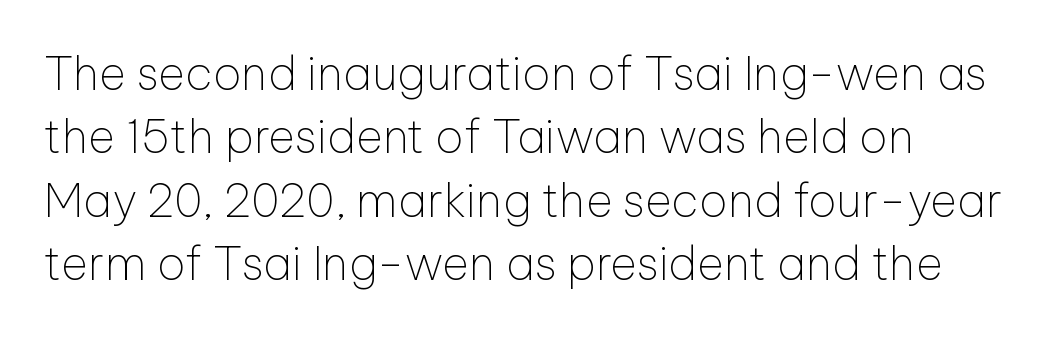
The type is set solid horizontally, with unmodified tracking. The letters stand straight up with perfectly vertical stems. Does the type have serifs? No, each stem ends abruptly. Nothing heavy about these letters — not bold at all. The strip under each line holds only bare page.
